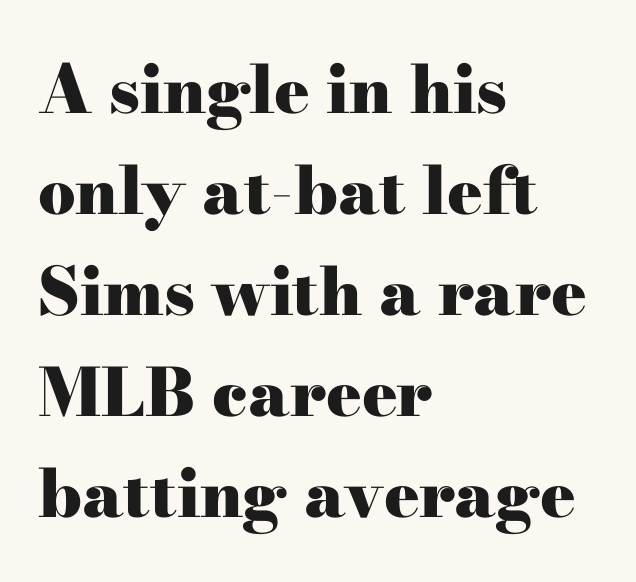
Caption: multi-line text, flush left, ragged right. Words float on clear page, feet unadorned. In terms of posture, this sample is upright. Students, note that the glyphs here touch the page at normal intervals. Each new line begins a customary step beneath the previous one. In terms of weight, the rendering is a true, heavy bold.
